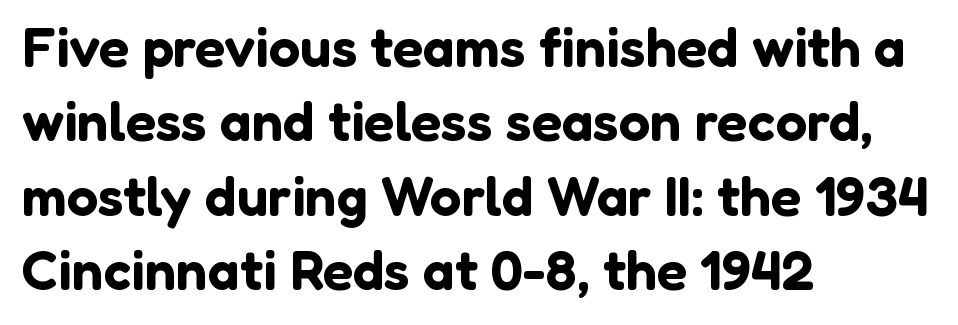
You can tell from the bare stems that sans-serif type was used. Has an underline been added? It has not. Each word holds together tightly as a unit, with standard inter-letter gaps. When letters stand straight like this, we call the style roman or upright. A typesetter would call this proportional, since set widths differ per character. Every row of glyphs begins at an identical x-position on the left.
